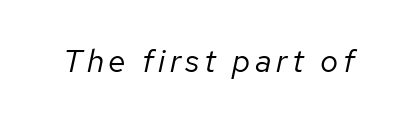
The image shows 32 px regular-weight type, italic (leaning right); set not underlined; low stroke contrast and a medium x-height.
